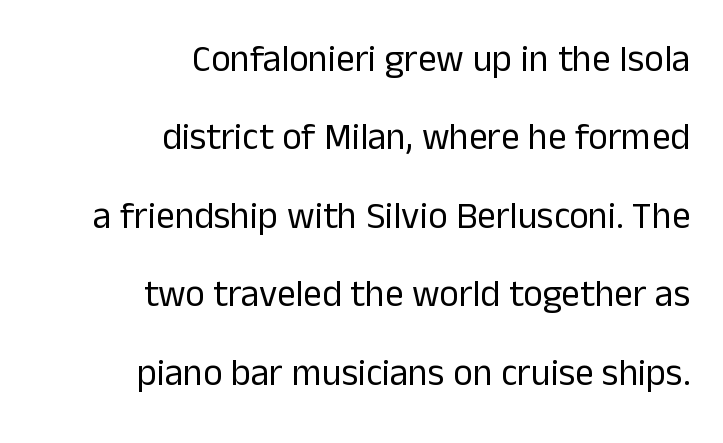
Quick note: interline space is abundant. No extra tracking has been applied to these lines. You can tell from the bare stems that sans-serif type was used. Short and long lines alike share a common ending point at right. This is not heavy type; no bold has been used.
